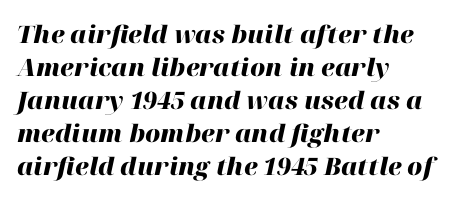
The image shows 24 px bold type, italic (leaning right); set left-aligned, normal line spacing (1.38x), normal letter spacing, not underlined.
